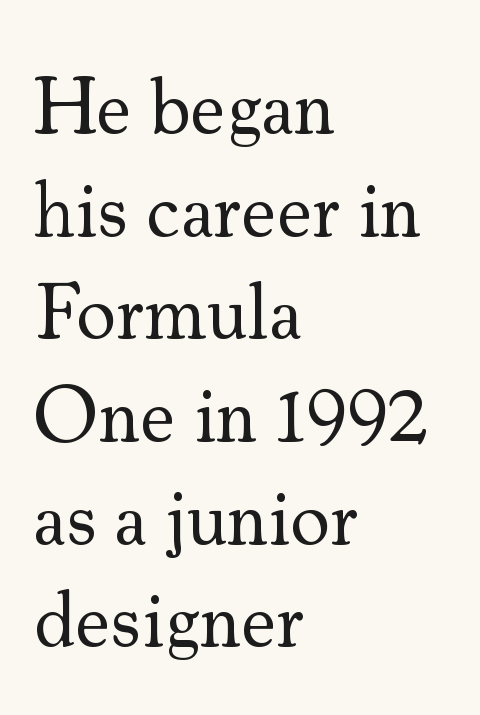
The image shows 79 px regular-weight serif type, upright; set left-aligned, normal line spacing (1.3x), normal letter spacing, not underlined; medium stroke contrast and a small x-height.
